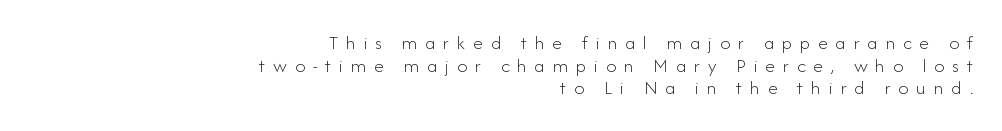
Q: Is the text bold? A: No.
Q: Is the text italic (slanted)? A: No, it is upright.
Q: Is the text underlined? A: No.
Q: How is the paragraph aligned? A: Right-aligned.
Q: Is the spacing between letters normal or unusually wide? A: Unusually wide.
Q: Is the spacing between lines tight, normal or loose? A: Tight.
